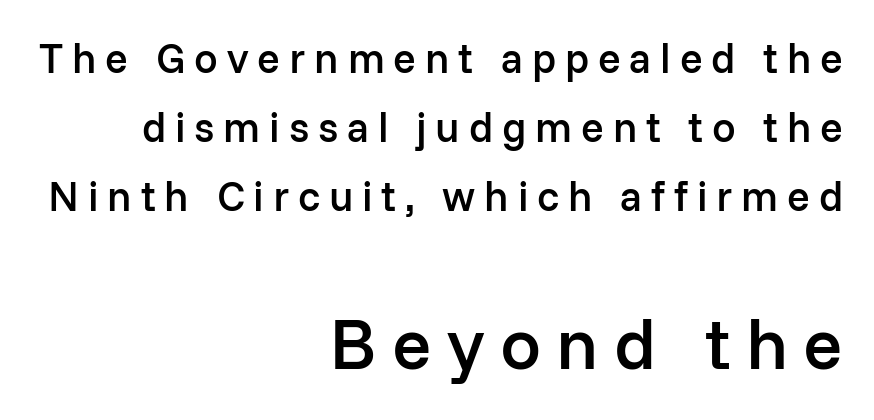
The image shows 73 px semibold sans-serif type, upright; set right-aligned, normal line spacing (1.64x), unusually wide letter spacing (+0.21 em), not underlined; the second (bottom) block is 1.74x larger; low stroke contrast and a medium x-height.
